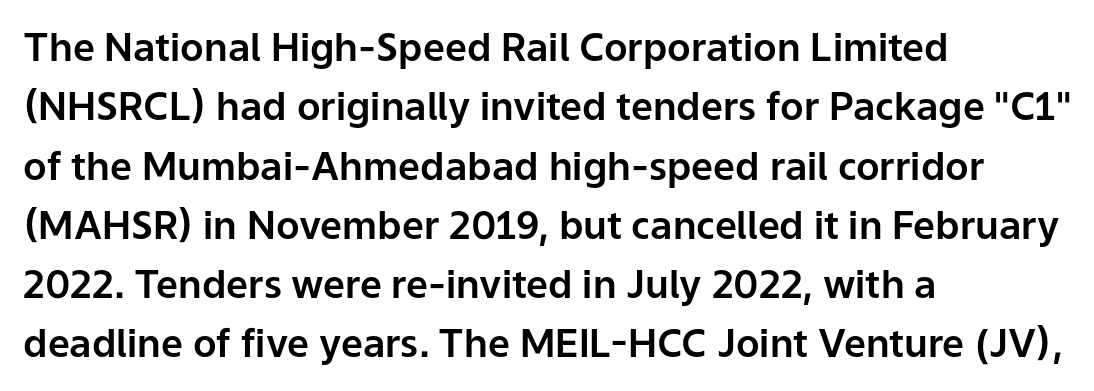
The image shows 39 px sans-serif type, upright; set left-aligned, normal line spacing (1.52x), normal letter spacing, not underlined; low stroke contrast and a medium x-height.
